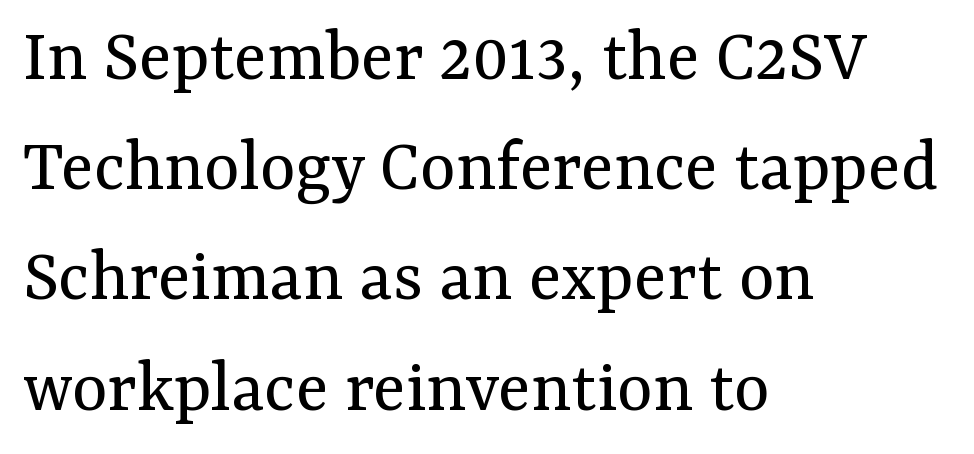
Has an underline been added? It has not. Varying glyph widths throughout — classic text-font behaviour. The characters display serif detailing at their extremities. Observe the ordinary spacing: letters are neighbours, not strangers.
